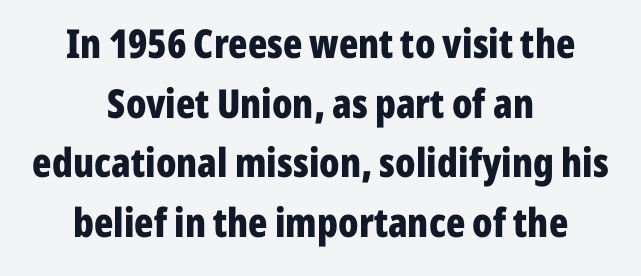
Here the designer chose a conventional face with non-uniform glyph widths. This sample uses a sans-serif face. Bare-footed words on every line. Leading: standard.
